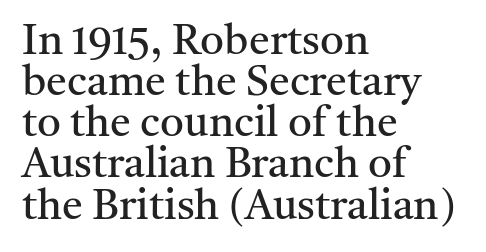
The image shows 42 px regular-weight serif type, upright; set left-aligned, tight line spacing (0.98x), normal letter spacing, not underlined; medium stroke contrast and a medium x-height.
